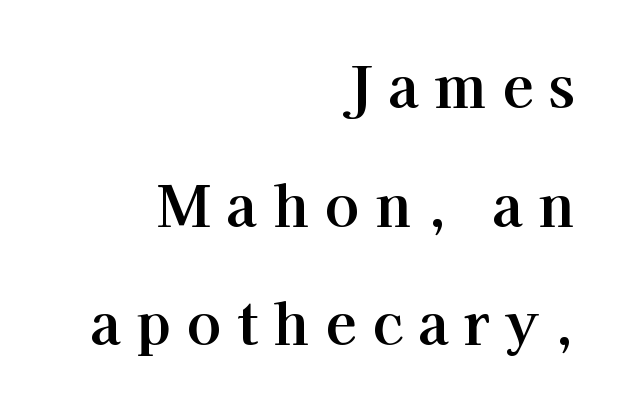
Q: Is the text italic (slanted)? A: No, it is upright.
Q: Is the typeface a serif or a sans-serif typeface? A: Serif.
Q: Is the text underlined? A: No.
Q: How is the paragraph aligned? A: Right-aligned.
Q: Is the spacing between letters normal or unusually wide? A: Unusually wide.
Q: Is the spacing between lines tight, normal or loose? A: Loose.
Q: Width (condensed, normal, or wide)? A: Normal.
Q: Stroke contrast? A: High.
Q: x-height? A: Medium.
Q: Monospaced? A: No.
